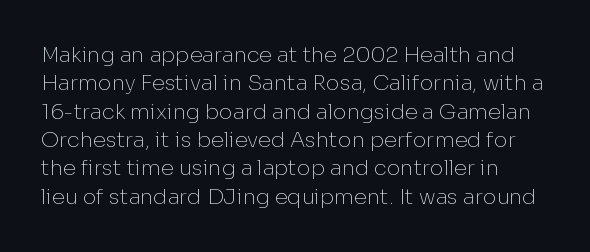
The image shows 21 px text type, upright; set normal line spacing (1.35x), normal letter spacing, not underlined.
